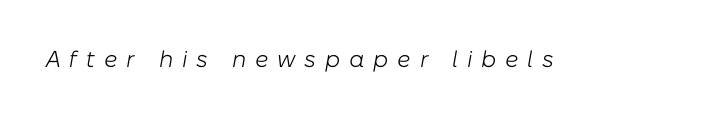
Q: Is the text bold? A: No.
Q: Is the text italic (slanted)? A: Yes, it leans right by about 10 degrees.
Q: Is the text underlined? A: No.
Q: Is the spacing between letters normal or unusually wide? A: Unusually wide.
